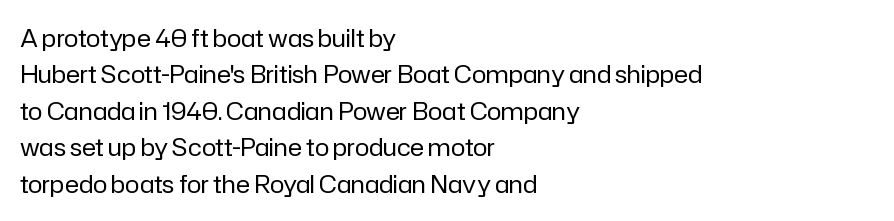
The foot of each line stays bare and open. These lines stack with their left ends in a neat column. Italic: no, the glyphs are upright roman. These lines sit exactly where default settings would place them.
